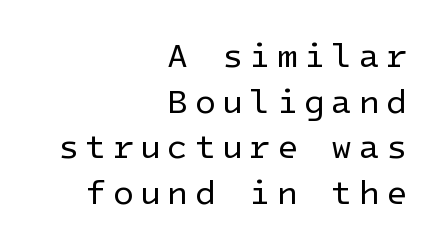
{"serif": "no", "italic": "no", "bold": "no", "weight": "regular", "width": "normal", "stroke_contrast": "low", "x_height": "medium", "underline": "no", "align": "right", "line_spacing": "normal", "line_spacing_ratio": 1.34, "glyph_px": 34}
